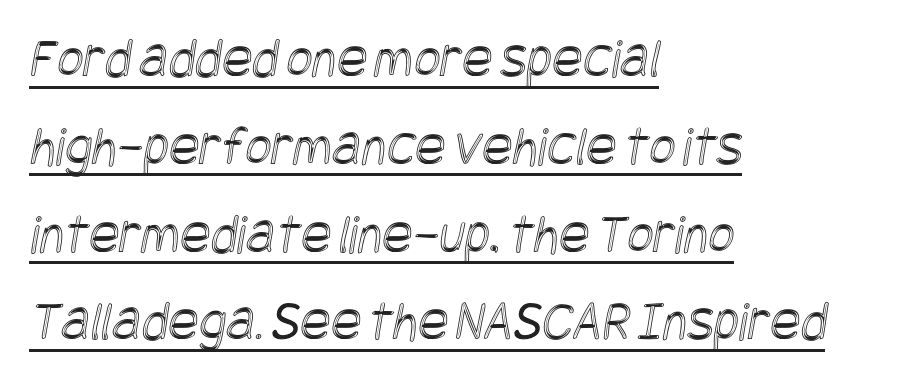
Line spacing here is normal. Has an underline been added? It has. What stands out about the letter spacing? Nothing — it is the standard amount. Compared with a centered layout, this one pins lines to the left instead.
